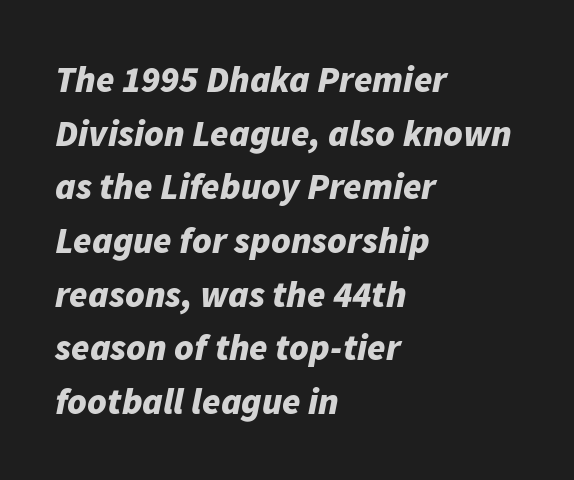
Q: Is the text bold? A: Yes.
Q: Is the text italic (slanted)? A: Yes, it leans right by about 11 degrees.
Q: Is the text underlined? A: No.
Q: How is the paragraph aligned? A: Left-aligned.
Q: Is the spacing between letters normal or unusually wide? A: Normal.
Q: Is the spacing between lines tight, normal or loose? A: Normal.
Q: Width (condensed, normal, or wide)? A: Normal.
Q: Stroke contrast? A: Low.
Q: x-height? A: Medium.
Q: Monospaced? A: No.
